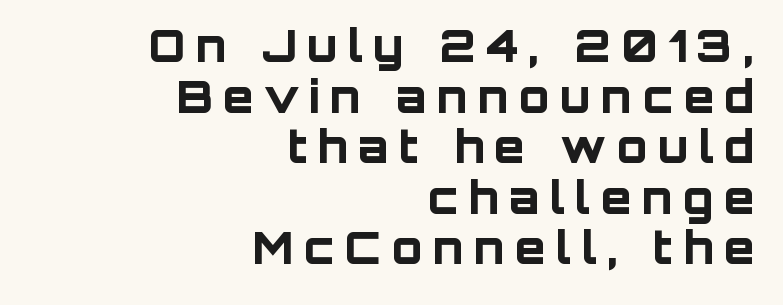
Regarding leading, the lines here are crowded together. Compared with typical body copy, the letter spacing here is much looser. Heft: maximum for text — a bold. Honestly, there is no underline to notice here at all. Each letter's strokes conclude bluntly, with no projecting serifs.
